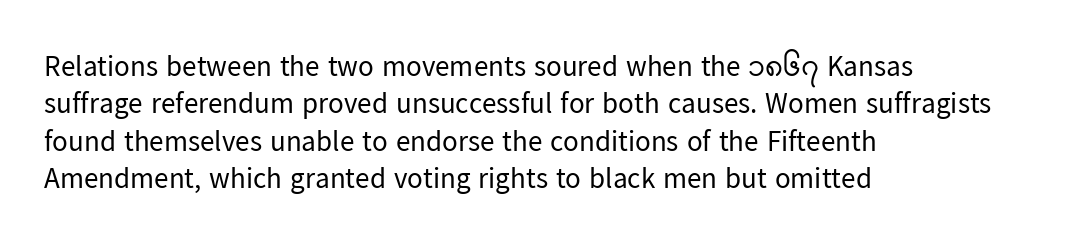
The image shows 29 px regular-weight sans-serif type, upright; set left-aligned, normal line spacing (1.29x), normal letter spacing, not underlined; low stroke contrast and a medium x-height.
